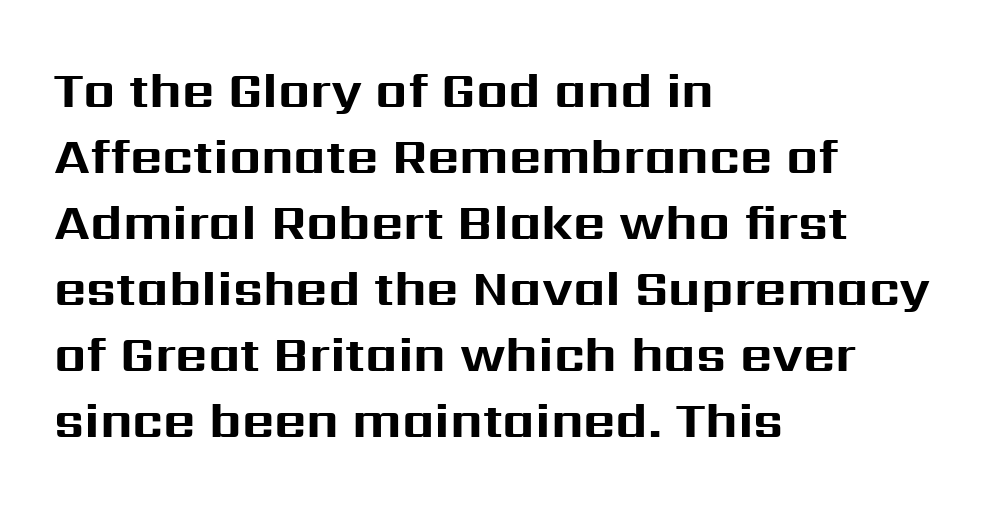
{"serif": "no", "italic": "no", "bold": "yes", "weight": "bold", "width": "normal", "stroke_contrast": "medium", "x_height": "medium", "monospaced": "no", "underline": "no", "align": "left", "line_spacing": "normal", "line_spacing_ratio": 1.32, "letter_spacing": "normal", "letter_spacing_em": 0.0, "glyph_px": 50}
